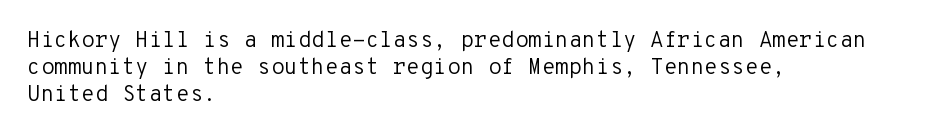
The image shows 22 px text type, upright; set left-aligned, line spacing 1.22x, normal letter spacing, not underlined.
